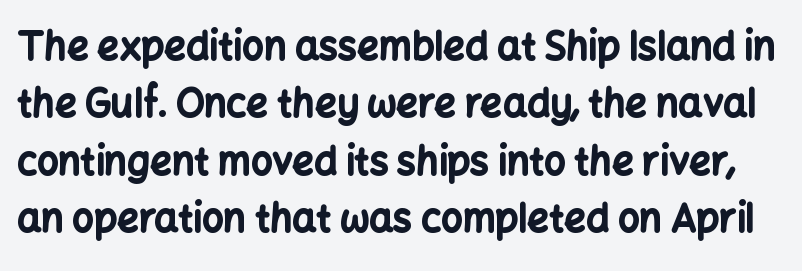
The image shows 38 px bold sans-serif type, upright; set normal line spacing (1.51x), normal letter spacing, not underlined; low stroke contrast and a medium x-height.
